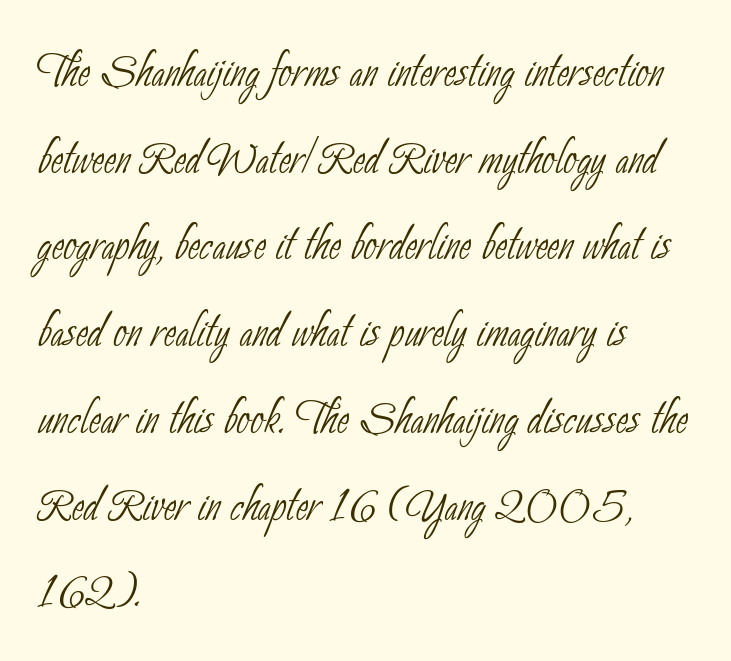
Q: Is the text bold? A: No.
Q: Is the typeface a serif or a sans-serif typeface? A: Sans-serif.
Q: Is the text underlined? A: No.
Q: How is the paragraph aligned? A: Left-aligned.
Q: Is the spacing between letters normal or unusually wide? A: Normal.
Q: Is the spacing between lines tight, normal or loose? A: Normal.
Q: Width (condensed, normal, or wide)? A: Condensed.
Q: Stroke contrast? A: Low.
Q: x-height? A: Small.
Q: Monospaced? A: No.
